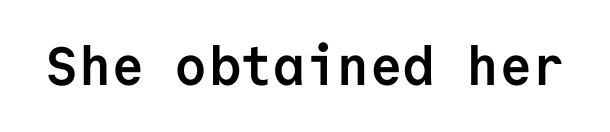
{"serif": "no", "italic": "no", "bold": "yes", "weight": "semibold", "width": "normal", "stroke_contrast": "low", "x_height": "medium", "monospaced": "yes", "underline": "no", "letter_spacing": "normal", "letter_spacing_em": 0.0, "glyph_px": 54}
